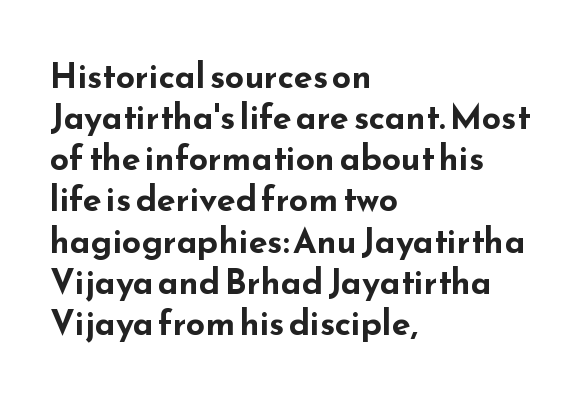
{"serif": "no", "italic": "no", "bold": "yes", "weight": "bold", "width": "wide", "stroke_contrast": "low", "x_height": "small", "monospaced": "no", "underline": "no", "align": "left", "line_spacing_ratio": 1.21, "letter_spacing": "normal", "letter_spacing_em": 0.0, "glyph_px": 34}
